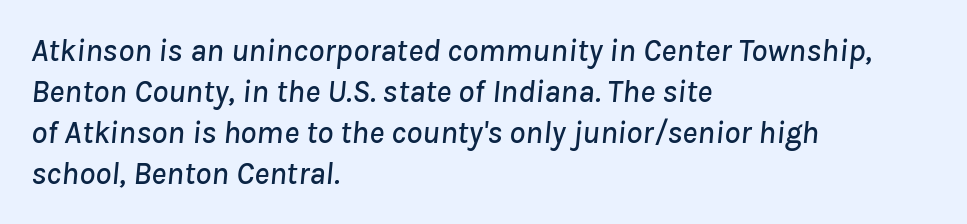
The image shows 32 px text type, italic (leaning right); set left-aligned, normal line spacing (1.28x), normal letter spacing, not underlined; low stroke contrast and a medium x-height.
